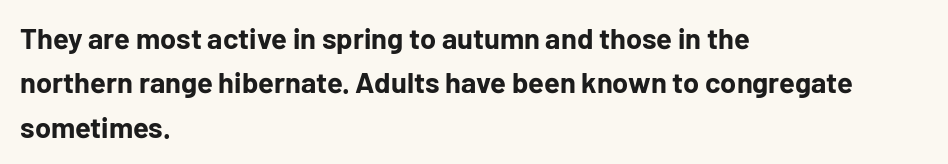
{"serif": "no", "italic": "no", "bold": "yes", "weight": "bold", "width": "normal", "stroke_contrast": "low", "x_height": "medium", "monospaced": "no", "underline": "no", "align": "left", "line_spacing": "normal", "line_spacing_ratio": 1.53, "letter_spacing": "normal", "letter_spacing_em": 0.0, "glyph_px": 29}
